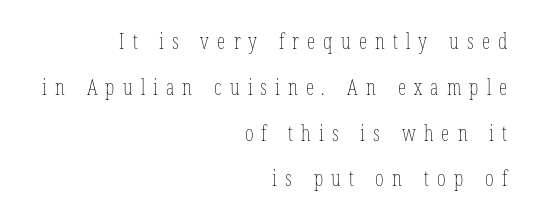
These lines have a slow, spaced-out rhythm from letter to letter. Successive baselines arrive slowly, with a big drop between each. The lines are quadded right. Quick note: underline off.
